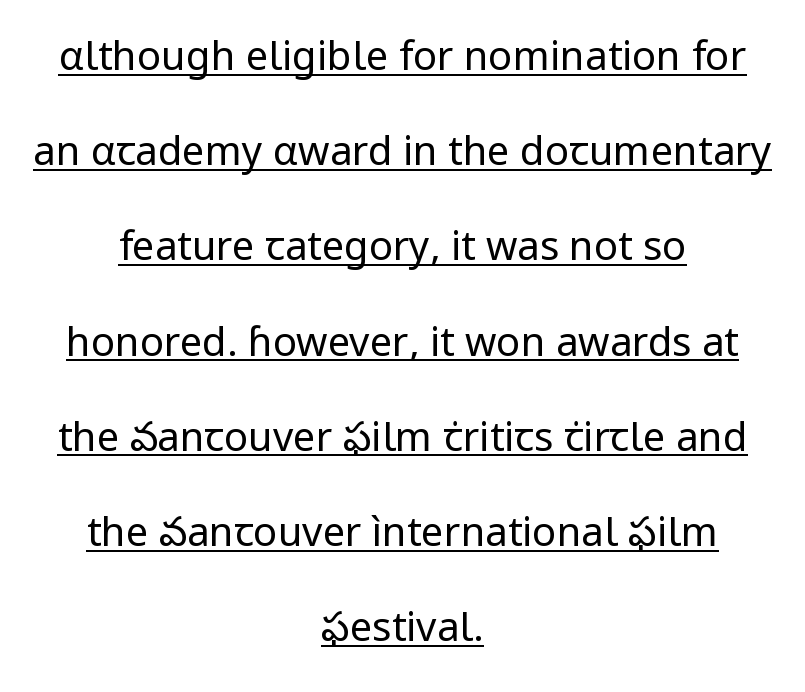
{"serif": "no", "italic": "no", "bold": "no", "weight": "regular", "width": "normal", "stroke_contrast": "low", "x_height": "medium", "monospaced": "no", "underline": "yes", "align": "center", "line_spacing": "loose", "line_spacing_ratio": 2.38, "letter_spacing": "normal", "letter_spacing_em": 0.0, "glyph_px": 40}
